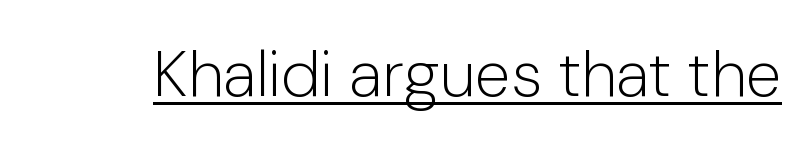
Bold? No — there's no thickening of the strokes. Character widths vary here, with narrow letters taking less room than wide ones. This is roman type, the default non-slanted kind. These characters rest on top of a visible drawn line.
